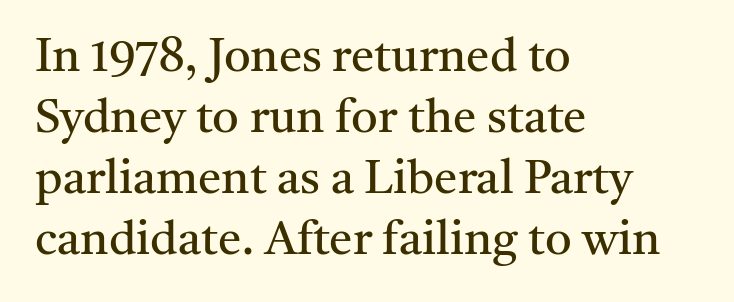
The setting favours the left margin, as ordinary paragraphs usually do. The letters stand upright; this is a roman face. The passage shown is not underscored anywhere. Leading matches the norm, producing a regular column. This is serif lettering, the kind often seen in printed books.
